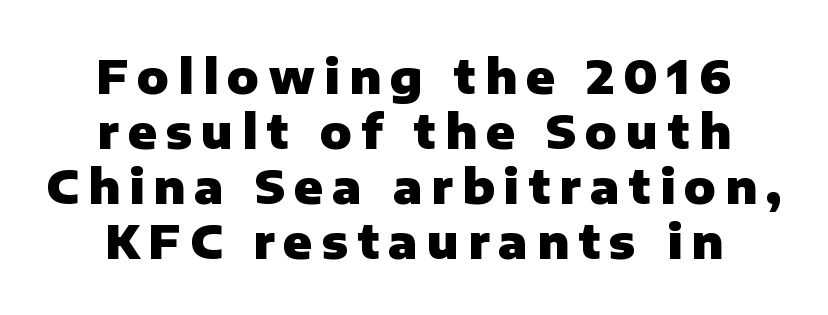
The image shows 47 px heavy sans-serif type, upright; set line spacing 1.17x, not underlined; low stroke contrast and a medium x-height.
